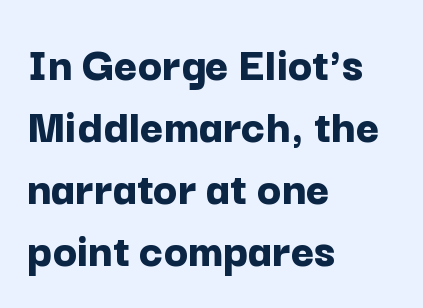
{"serif": "no", "italic": "no", "bold": "yes", "weight": "bold", "width": "normal", "stroke_contrast": "low", "x_height": "medium", "monospaced": "no", "underline": "no", "align": "left", "line_spacing_ratio": 1.24, "letter_spacing": "normal", "letter_spacing_em": 0.0, "glyph_px": 50}
